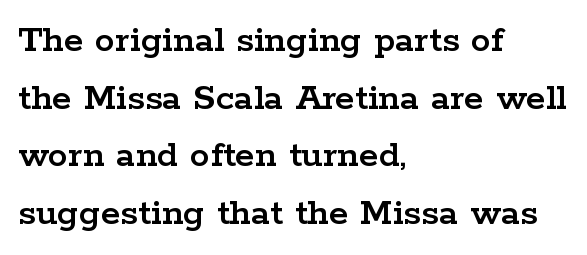
Posture: vertical. Each word holds together tightly as a unit, with standard inter-letter gaps. The space directly below the letters is spotless. Character widths vary here, with narrow letters taking less room than wide ones.
